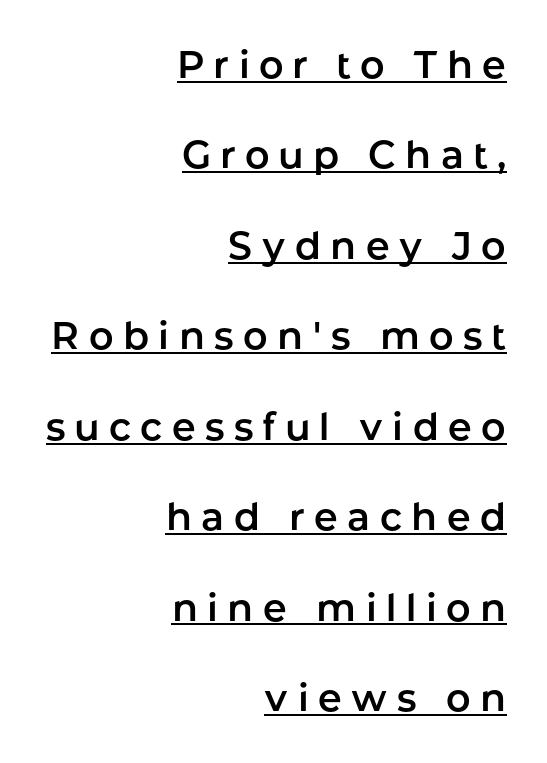
{"serif": "no", "italic": "no", "width": "normal", "stroke_contrast": "low", "x_height": "medium", "monospaced": "no", "underline": "yes", "align": "right", "line_spacing": "loose", "line_spacing_ratio": 2.38, "letter_spacing": "wide", "letter_spacing_em": 0.25, "glyph_px": 38}
